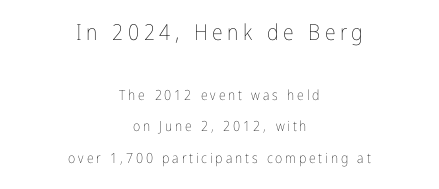
Words appear elongated and porous because spacing is wide. Is this a heavy cut? Hardly; it is regular or lighter. The gap between lines stays unmarked. The initial chunk of copy outweighs the following chunk in type size. A great deal of white space separates one row of letters from the next.
